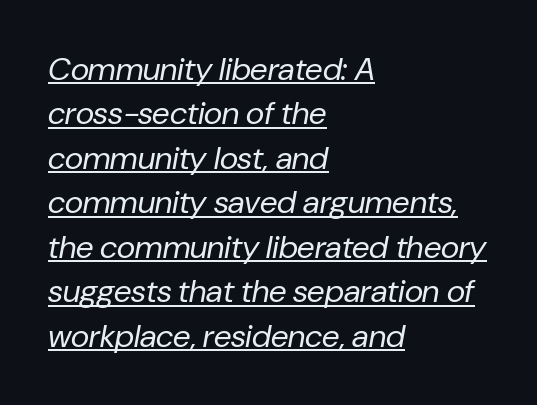
{"italic": "yes", "lean": "right", "slant_degrees": 10, "bold": "no", "weight": "regular", "width": "normal", "stroke_contrast": "low", "x_height": "medium", "monospaced": "no", "underline": "yes", "align": "left", "line_spacing": "normal", "line_spacing_ratio": 1.39, "letter_spacing": "normal", "letter_spacing_em": 0.0, "glyph_px": 32}
